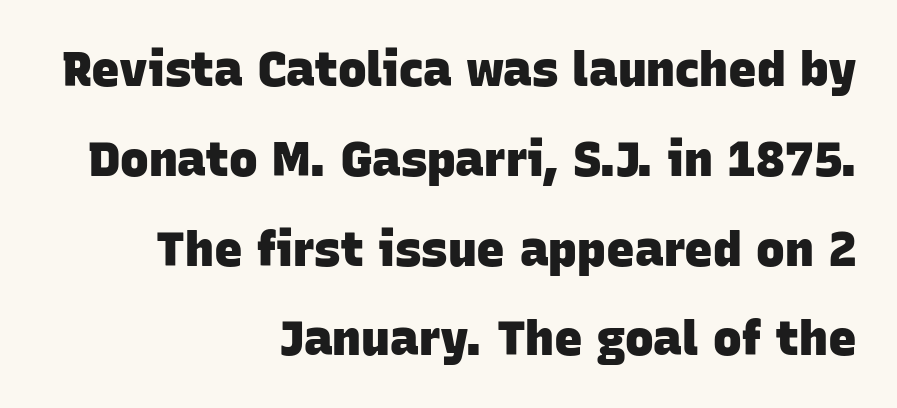
{"serif": "no", "bold": "yes", "weight": "heavy", "width": "normal", "stroke_contrast": "low", "x_height": "large", "monospaced": "no", "underline": "no", "align": "right", "line_spacing_ratio": 1.87, "letter_spacing": "normal", "letter_spacing_em": 0.0, "glyph_px": 48}
